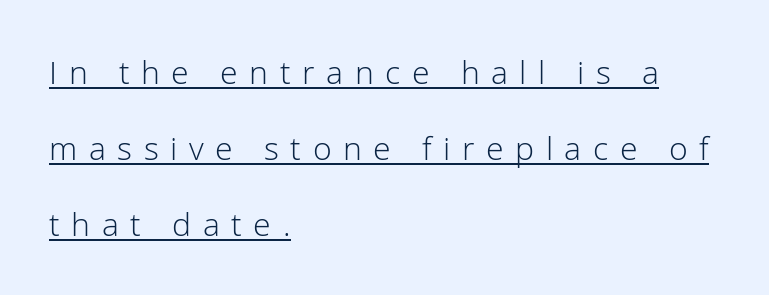
Note the varied advance widths — an 'i' is clearly narrower than an 'm'. You could fit nearly another row in the gap between these rows. This sample is left-justified, so line endings fall wherever the words run out. These characters rest on top of a visible drawn line.
